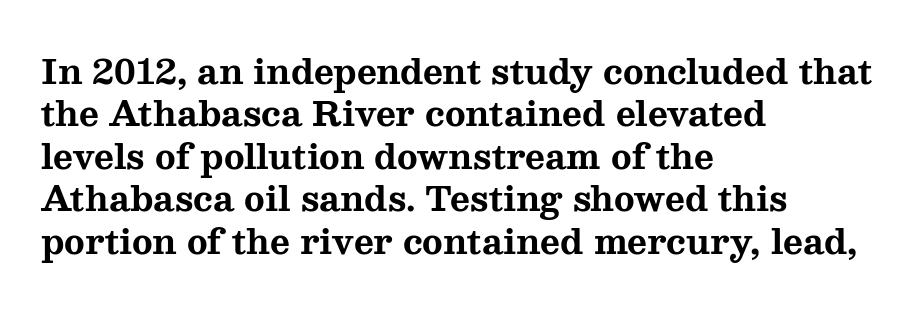
The image shows 34 px bold, wide serif type, upright; set left-aligned, normal line spacing (1.25x), normal letter spacing, not underlined; medium stroke contrast and a medium x-height.
